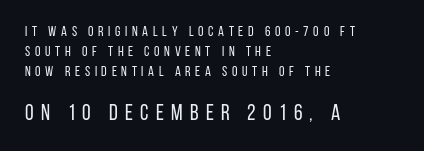
The image shows 22 px text type, upright; set left-aligned, normal line spacing (1.43x), unusually wide letter spacing (+0.33 em), not underlined; the second (bottom) block is 1.57x larger.
